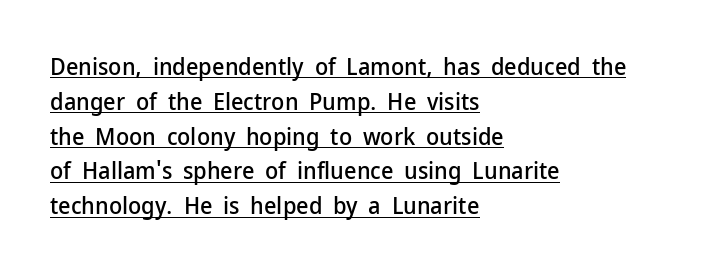
The image shows 24 px text type, upright; set left-aligned, normal line spacing (1.45x), normal letter spacing, underlined.
